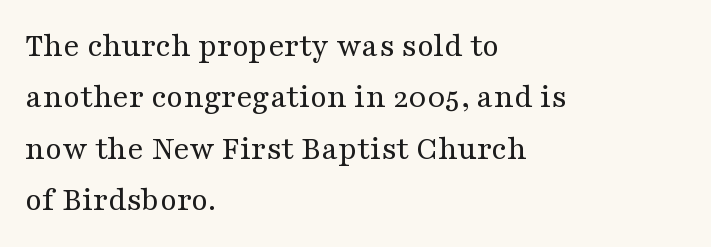
Q: Is the text bold? A: No.
Q: Is the text italic (slanted)? A: No, it is upright.
Q: Is the typeface a serif or a sans-serif typeface? A: Serif.
Q: Is the text underlined? A: No.
Q: How is the paragraph aligned? A: Left-aligned.
Q: Is the spacing between letters normal or unusually wide? A: Normal.
Q: Is the spacing between lines tight, normal or loose? A: Normal.
Q: Width (condensed, normal, or wide)? A: Wide.
Q: Stroke contrast? A: Medium.
Q: x-height? A: Medium.
Q: Monospaced? A: No.
